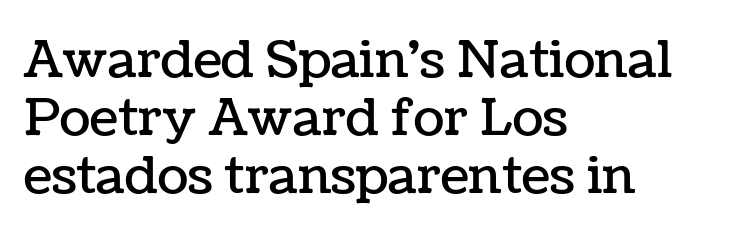
Q: Is the text italic (slanted)? A: No, it is upright.
Q: Is the text underlined? A: No.
Q: How is the paragraph aligned? A: Left-aligned.
Q: Is the spacing between letters normal or unusually wide? A: Normal.
Q: Is the spacing between lines tight, normal or loose? A: Tight.
Q: Width (condensed, normal, or wide)? A: Normal.
Q: Stroke contrast? A: Low.
Q: x-height? A: Medium.
Q: Monospaced? A: No.
